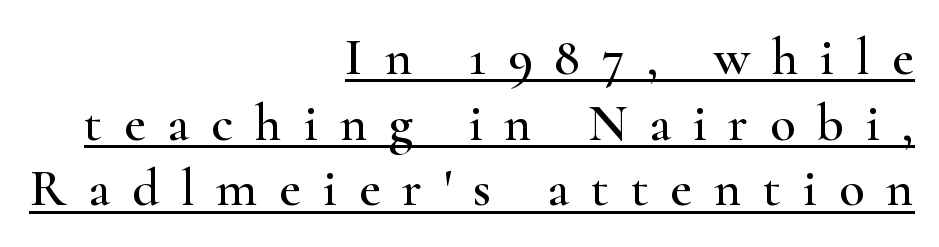
The image shows 53 px wide serif type, upright; set right-aligned, line spacing 1.24x, unusually wide letter spacing (+0.41 em), underlined; high stroke contrast and a small x-height.
